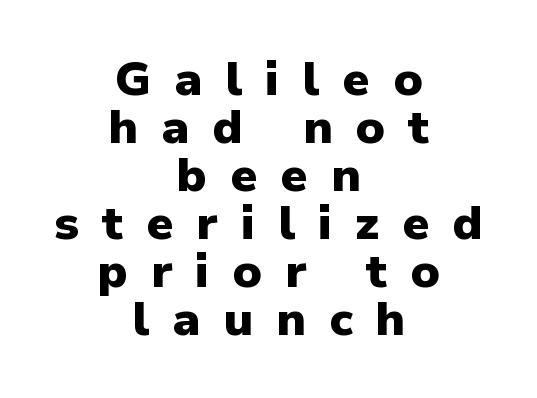
Q: Is the text bold? A: Yes.
Q: Is the text italic (slanted)? A: No, it is upright.
Q: Is the typeface a serif or a sans-serif typeface? A: Sans-serif.
Q: Is the text underlined? A: No.
Q: How is the paragraph aligned? A: Centered.
Q: Is the spacing between letters normal or unusually wide? A: Unusually wide.
Q: Is the spacing between lines tight, normal or loose? A: Tight.
Q: Width (condensed, normal, or wide)? A: Normal.
Q: Stroke contrast? A: Low.
Q: x-height? A: Medium.
Q: Monospaced? A: No.
